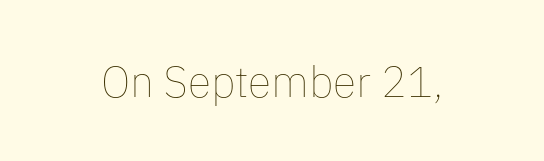
The image shows 43 px thin type, upright; set normal letter spacing, not underlined; low stroke contrast and a medium x-height.
